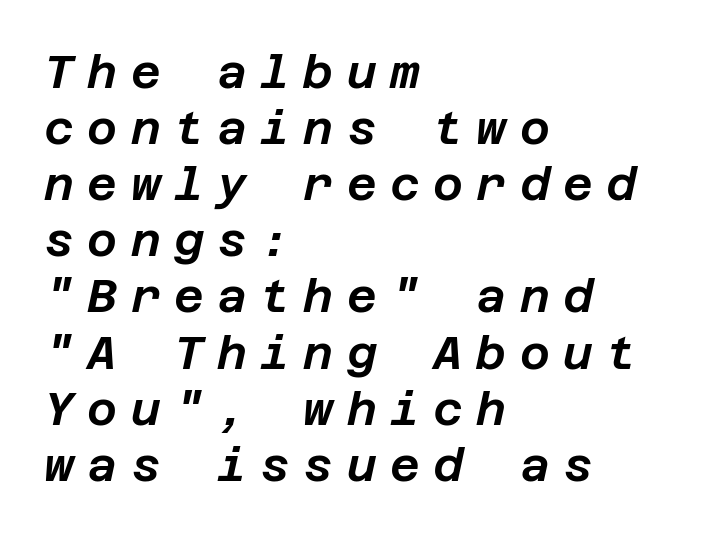
{"italic": "yes", "lean": "right", "slant_degrees": 12, "width": "normal", "stroke_contrast": "low", "x_height": "large", "underline": "no", "align": "left", "line_spacing_ratio": 1.22, "letter_spacing": "wide", "letter_spacing_em": 0.29, "glyph_px": 46}
